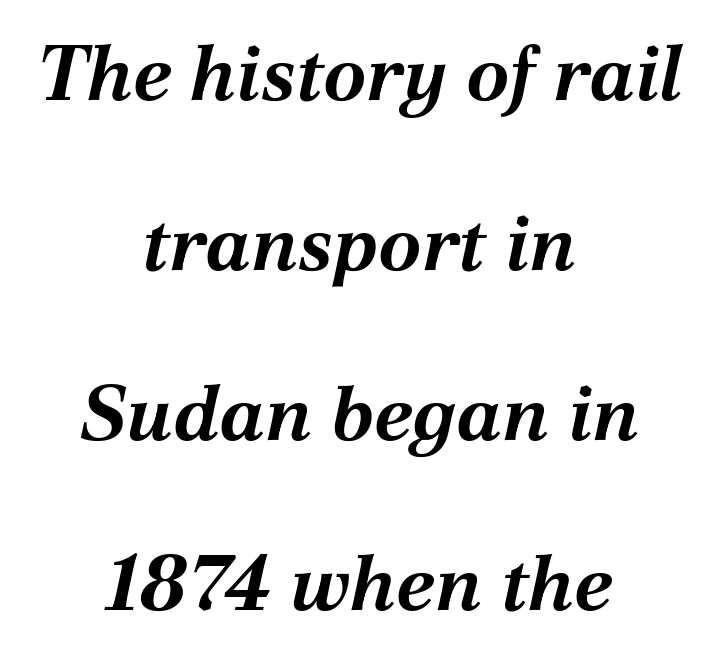
The image shows 78 px bold type, italic (leaning right); set centered, loose line spacing (2.18x), normal letter spacing, not underlined; medium stroke contrast and a medium x-height.
